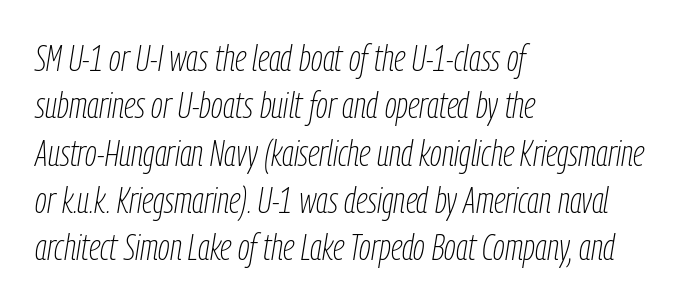
Q: Is the text bold? A: No.
Q: Is the text italic (slanted)? A: Yes, it leans right by about 9 degrees.
Q: Is the text underlined? A: No.
Q: How is the paragraph aligned? A: Left-aligned.
Q: Is the spacing between letters normal or unusually wide? A: Normal.
Q: Is the spacing between lines tight, normal or loose? A: Normal.
Q: Width (condensed, normal, or wide)? A: Condensed.
Q: Stroke contrast? A: Low.
Q: x-height? A: Medium.
Q: Monospaced? A: No.
